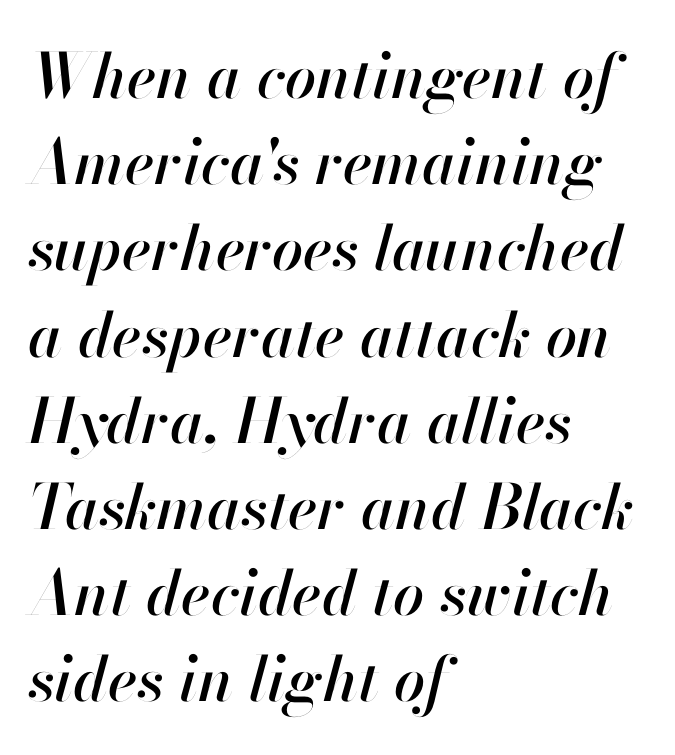
The image shows 62 px text type, italic (leaning right); set left-aligned, normal line spacing (1.39x), normal letter spacing, not underlined; high stroke contrast and a small x-height.
